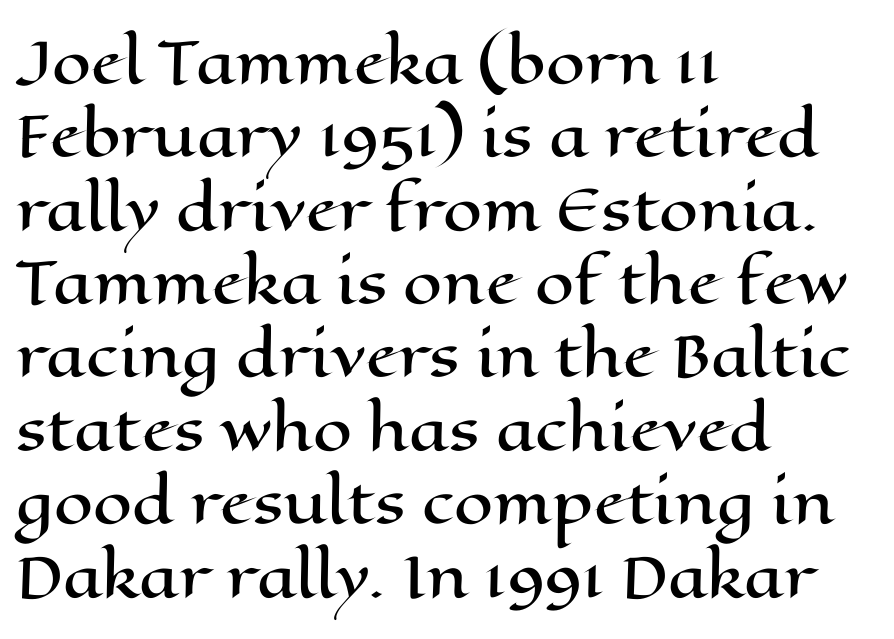
Q: Is the text italic (slanted)? A: No, it is upright.
Q: Is the text underlined? A: No.
Q: How is the paragraph aligned? A: Left-aligned.
Q: Is the spacing between letters normal or unusually wide? A: Normal.
Q: Is the spacing between lines tight, normal or loose? A: Normal.
Q: Width (condensed, normal, or wide)? A: Wide.
Q: Stroke contrast? A: High.
Q: x-height? A: Medium.
Q: Monospaced? A: No.
